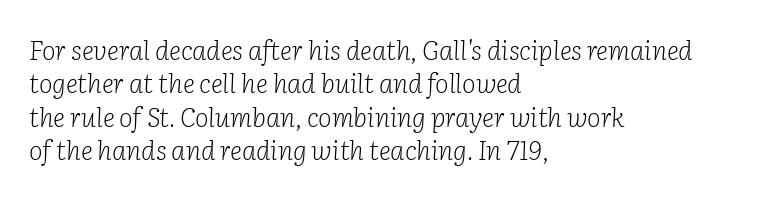
{"italic": "yes", "lean": "right", "slant_degrees": 2, "bold": "no", "underline": "no", "align": "left", "line_spacing": "normal", "line_spacing_ratio": 1.28, "letter_spacing": "normal", "letter_spacing_em": 0.0, "glyph_px": 26}
